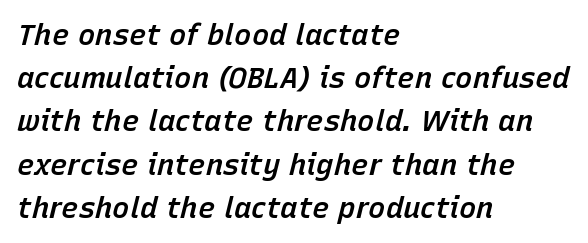
Short and long lines alike share a common starting point at left. Note the varied advance widths — an 'i' is clearly narrower than an 'm'. The strip under each line holds only bare page. Horizontal bands of white between lines are of average thickness.
